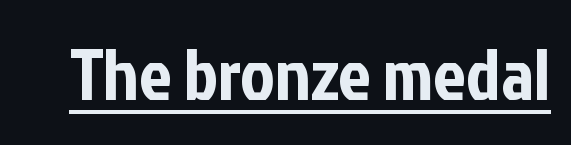
{"serif": "no", "italic": "no", "width": "condensed", "stroke_contrast": "low", "x_height": "medium", "monospaced": "no", "underline": "yes", "letter_spacing": "normal", "letter_spacing_em": 0.0, "glyph_px": 73}
